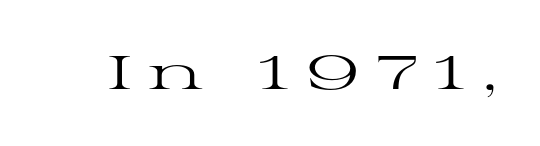
Q: Is the text bold? A: No.
Q: Is the text italic (slanted)? A: No, it is upright.
Q: Is the typeface a serif or a sans-serif typeface? A: Serif.
Q: Is the text underlined? A: No.
Q: Is the spacing between letters normal or unusually wide? A: Unusually wide.
Q: Width (condensed, normal, or wide)? A: Wide.
Q: Stroke contrast? A: High.
Q: x-height? A: Medium.
Q: Monospaced? A: No.
